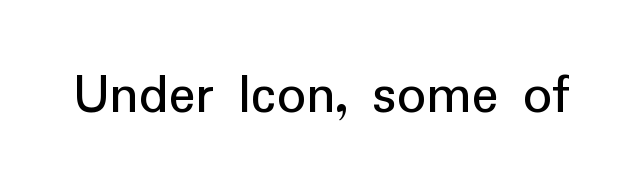
The words here are not underlined. Observe the ordinary spacing: letters are neighbours, not strangers. To sum up the face: it is a sans, with no serifs. This is the regular roman posture of the typeface. Think of a printed novel: that variable character pitch is what you see here.
